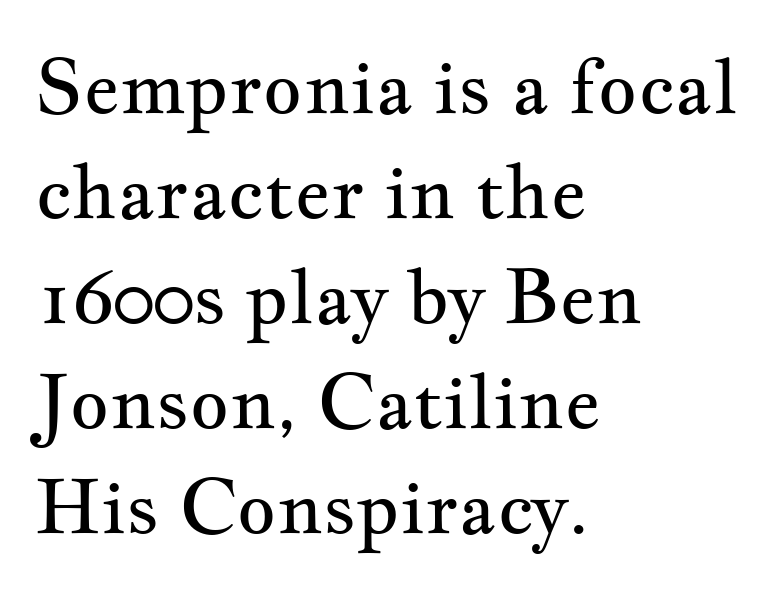
Q: Is the text bold? A: No.
Q: Is the text italic (slanted)? A: No, it is upright.
Q: Is the typeface a serif or a sans-serif typeface? A: Serif.
Q: Is the text underlined? A: No.
Q: How is the paragraph aligned? A: Left-aligned.
Q: Is the spacing between letters normal or unusually wide? A: Normal.
Q: Is the spacing between lines tight, normal or loose? A: Normal.
Q: Width (condensed, normal, or wide)? A: Wide.
Q: Stroke contrast? A: Medium.
Q: x-height? A: Small.
Q: Monospaced? A: No.
